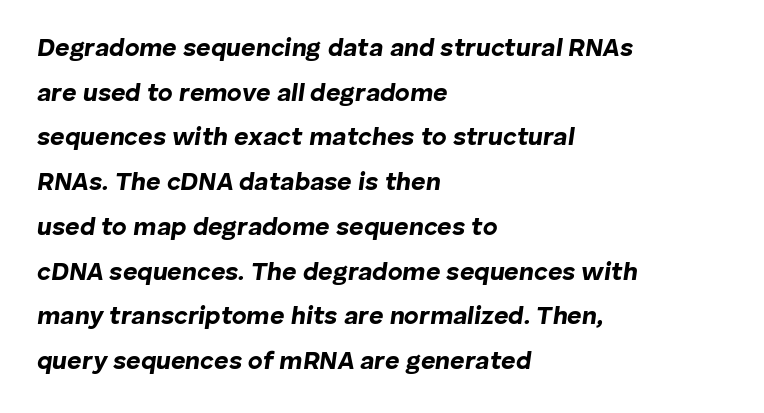
Q: Is the text bold? A: Yes.
Q: Is the text italic (slanted)? A: Yes, it leans right by about 8 degrees.
Q: Is the text underlined? A: No.
Q: How is the paragraph aligned? A: Left-aligned.
Q: Is the spacing between letters normal or unusually wide? A: Normal.
